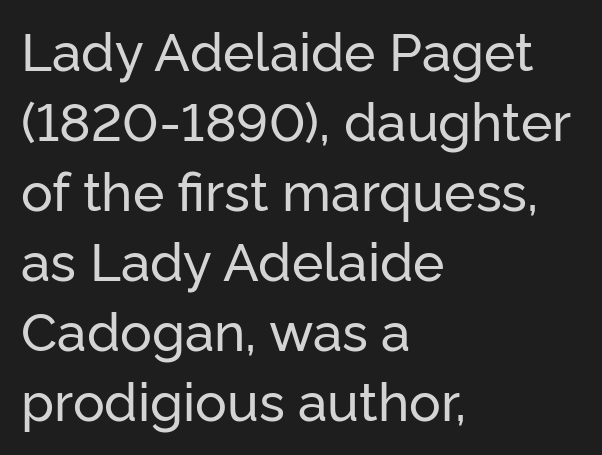
The image shows 53 px sans-serif type, upright; set left-aligned, normal line spacing (1.32x), normal letter spacing, not underlined; low stroke contrast and a medium x-height.
